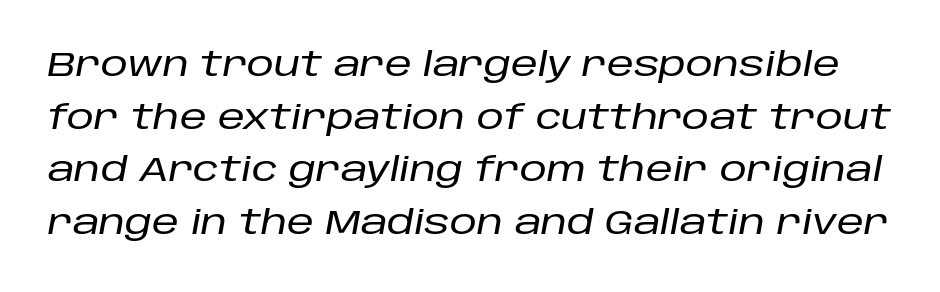
Posture: slanted. Clear beneath every line of the passage. The face used here is proportionally spaced, like ordinary book or web type. Tracking here is standard; glyphs follow each other at the usual distance.
